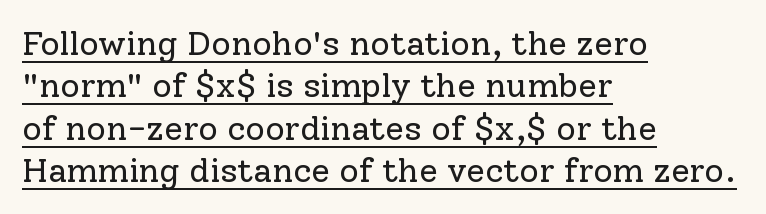
Q: Is the text bold? A: No.
Q: Is the text italic (slanted)? A: No, it is upright.
Q: Is the typeface a serif or a sans-serif typeface? A: Serif.
Q: Is the text underlined? A: Yes.
Q: How is the paragraph aligned? A: Left-aligned.
Q: Is the spacing between letters normal or unusually wide? A: Normal.
Q: Is the spacing between lines tight, normal or loose? A: Normal.
Q: Width (condensed, normal, or wide)? A: Normal.
Q: Stroke contrast? A: Low.
Q: x-height? A: Medium.
Q: Monospaced? A: No.
